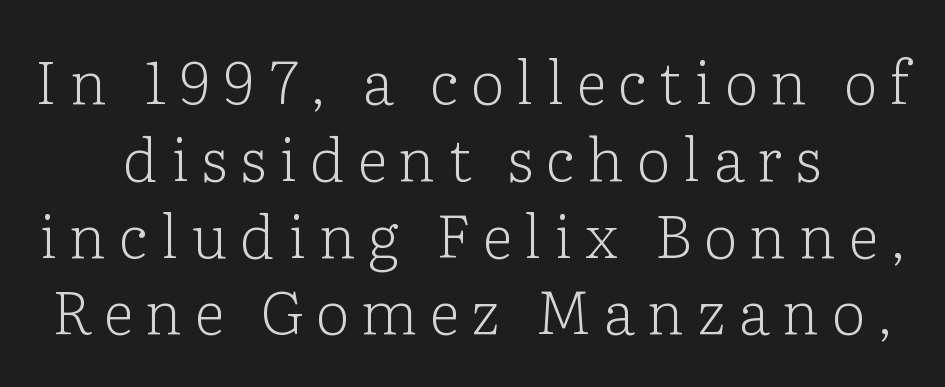
Q: Is the text bold? A: No.
Q: Is the text italic (slanted)? A: No, it is upright.
Q: Is the typeface a serif or a sans-serif typeface? A: Serif.
Q: Is the text underlined? A: No.
Q: How is the paragraph aligned? A: Centered.
Q: Is the spacing between letters normal or unusually wide? A: Unusually wide.
Q: Is the spacing between lines tight, normal or loose? A: Normal.
Q: Width (condensed, normal, or wide)? A: Normal.
Q: Stroke contrast? A: Low.
Q: x-height? A: Medium.
Q: Monospaced? A: No.
